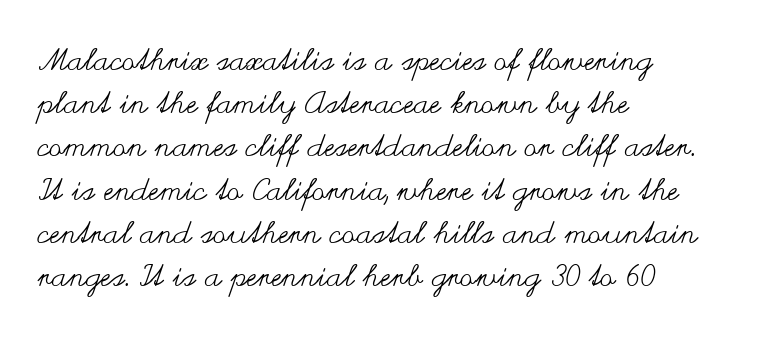
The image shows 30 px regular-weight, wide type; set left-aligned, normal line spacing (1.44x), normal letter spacing, not underlined; medium stroke contrast and a small x-height.
